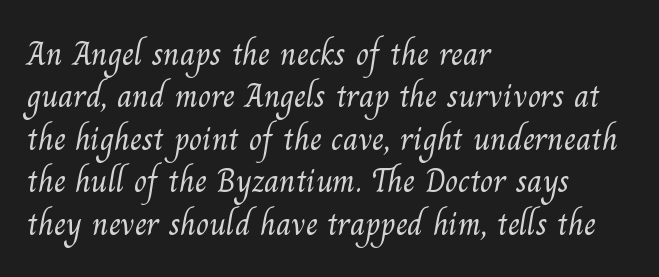
The image shows 34 px light serif type; set left-aligned, normal line spacing (1.25x), normal letter spacing, not underlined; medium stroke contrast and a small x-height.
